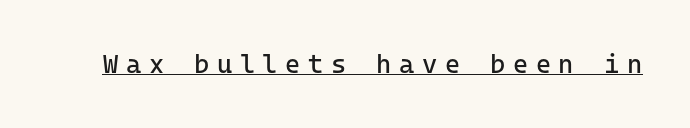
The image shows 26 px text type, upright; set unusually wide letter spacing (+0.29 em), underlined.
